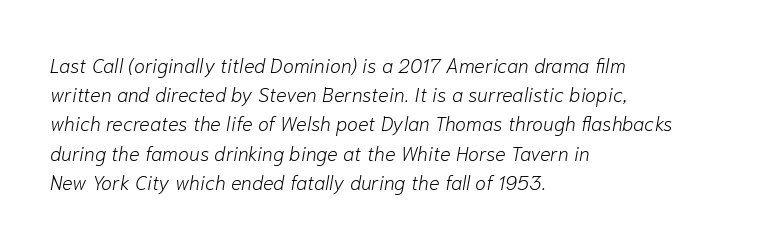
Q: Is the text bold? A: No.
Q: Is the text italic (slanted)? A: Yes, it leans right by about 10 degrees.
Q: Is the text underlined? A: No.
Q: How is the paragraph aligned? A: Left-aligned.
Q: Is the spacing between letters normal or unusually wide? A: Normal.
Q: Is the spacing between lines tight, normal or loose? A: Normal.
